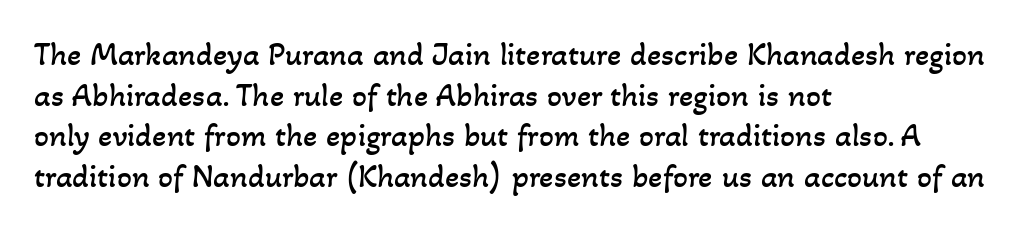
The image shows 33 px regular-weight type; set left-aligned, line spacing 1.23x, normal letter spacing, not underlined; low stroke contrast and a small x-height.
